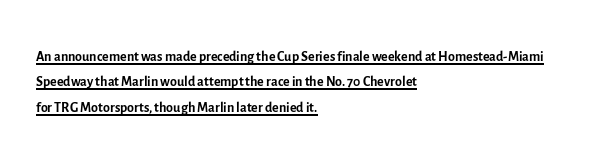
The image shows 20 px text type, upright; set left-aligned, normal line spacing (1.27x), normal letter spacing, underlined.
